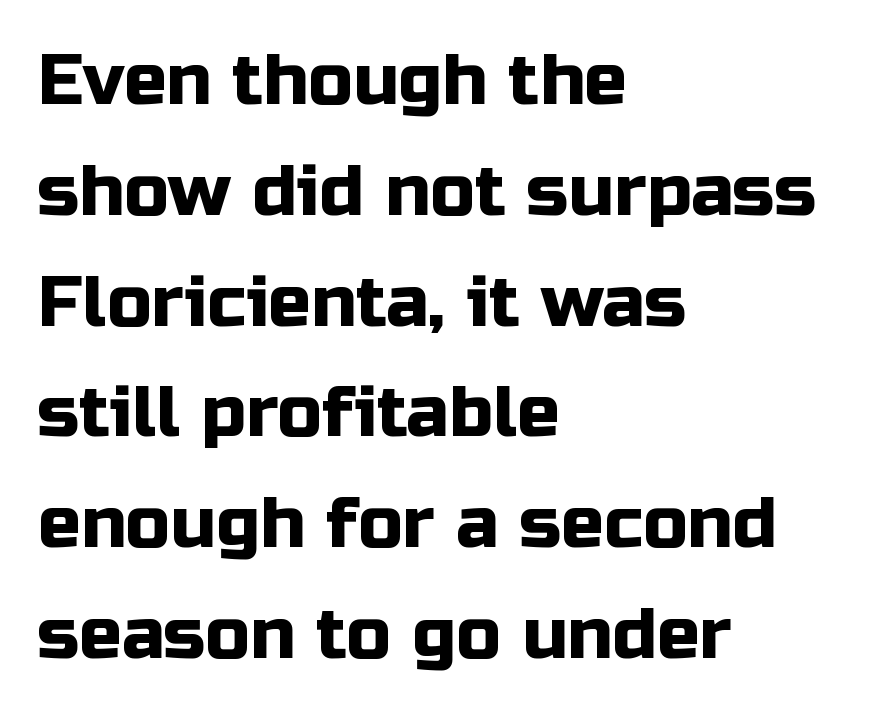
Q: Is the text italic (slanted)? A: No, it is upright.
Q: Is the typeface a serif or a sans-serif typeface? A: Sans-serif.
Q: Is the text underlined? A: No.
Q: How is the paragraph aligned? A: Left-aligned.
Q: Is the spacing between letters normal or unusually wide? A: Normal.
Q: Is the spacing between lines tight, normal or loose? A: Normal.
Q: Width (condensed, normal, or wide)? A: Normal.
Q: Stroke contrast? A: Low.
Q: x-height? A: Medium.
Q: Monospaced? A: No.
